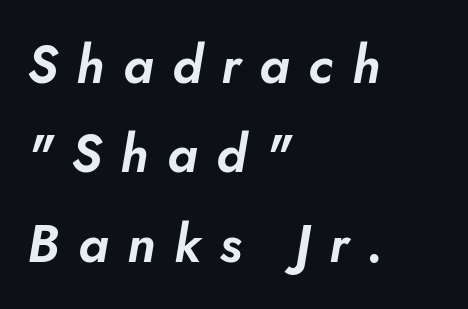
The image shows 52 px text type, italic (leaning right); set left-aligned, line spacing 1.72x, unusually wide letter spacing (+0.36 em), not underlined; low stroke contrast and a small x-height.
